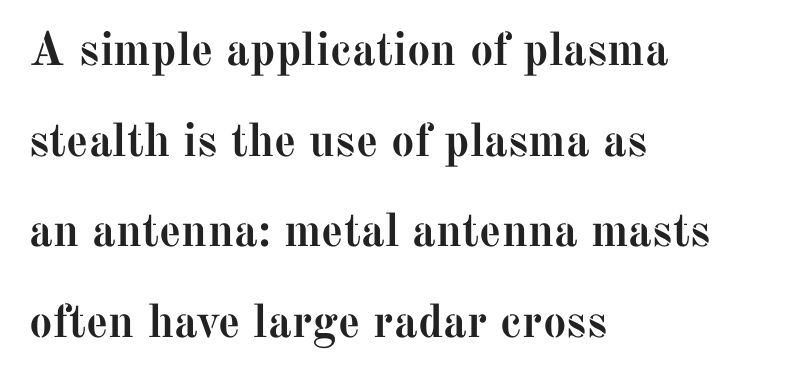
{"serif": "yes", "italic": "no", "bold": "yes", "weight": "semibold", "width": "normal", "stroke_contrast": "medium", "x_height": "medium", "monospaced": "no", "underline": "no", "align": "left", "line_spacing": "loose", "line_spacing_ratio": 1.93, "letter_spacing": "normal", "letter_spacing_em": 0.0, "glyph_px": 47}
